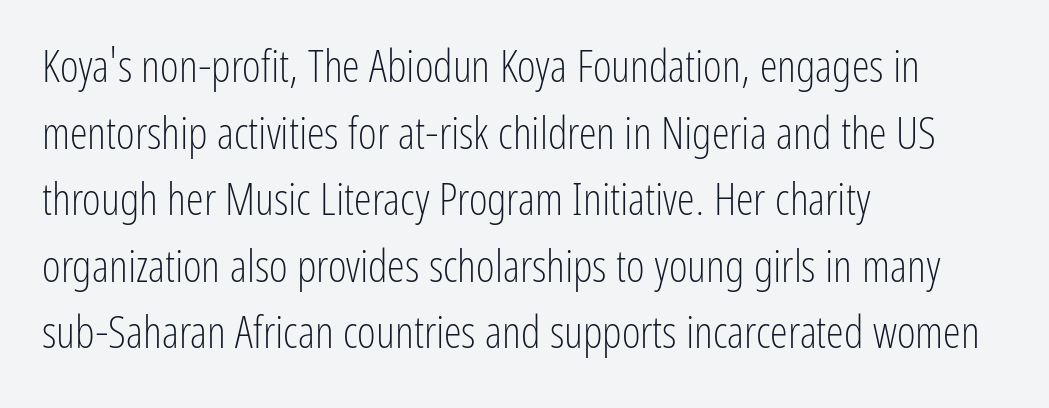
The image shows 45 px light, condensed sans-serif type, upright; set left-aligned, normal line spacing (1.48x), normal letter spacing, not underlined; low stroke contrast and a medium x-height.
